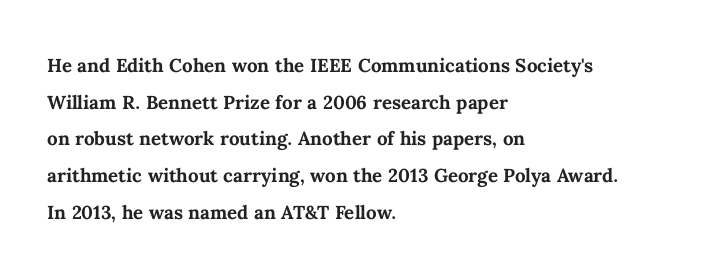
{"italic": "no", "bold": "yes", "underline": "no", "align": "left", "line_spacing": "normal", "line_spacing_ratio": 1.47, "letter_spacing": "normal", "letter_spacing_em": 0.0, "glyph_px": 25}
